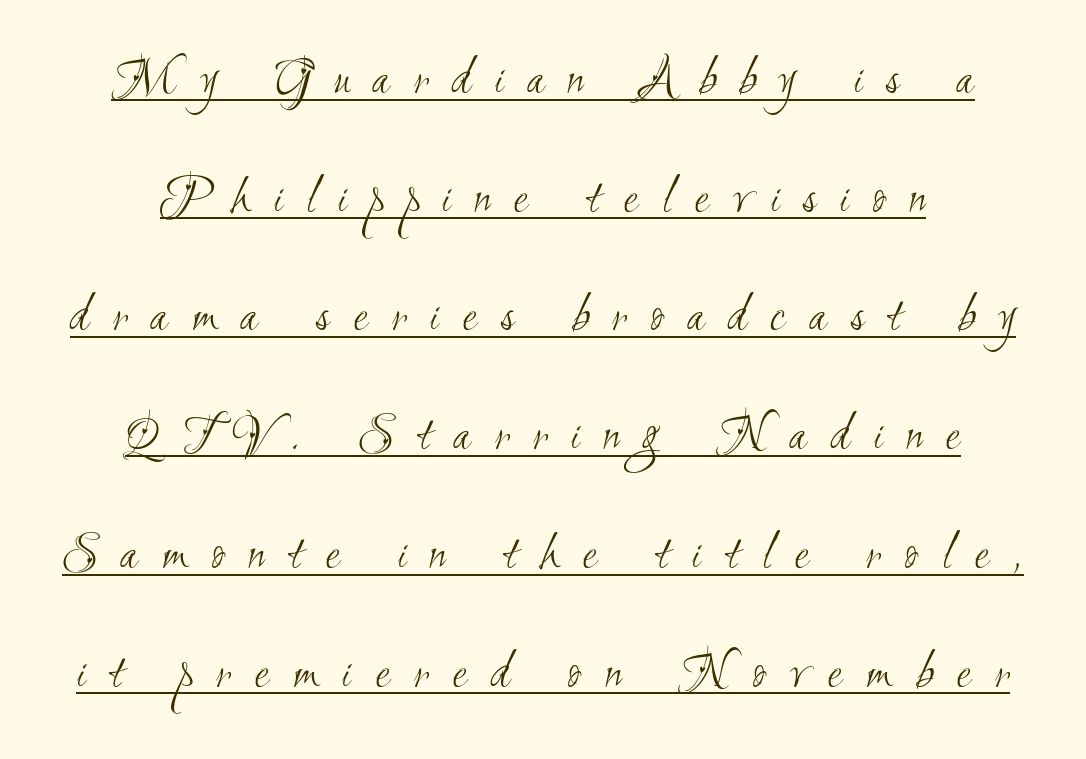
Q: Is the text bold? A: No.
Q: Is the typeface a serif or a sans-serif typeface? A: Sans-serif.
Q: Is the text underlined? A: Yes.
Q: How is the paragraph aligned? A: Centered.
Q: Is the spacing between letters normal or unusually wide? A: Unusually wide.
Q: Is the spacing between lines tight, normal or loose? A: Loose.
Q: Width (condensed, normal, or wide)? A: Condensed.
Q: Stroke contrast? A: Medium.
Q: x-height? A: Small.
Q: Monospaced? A: No.
